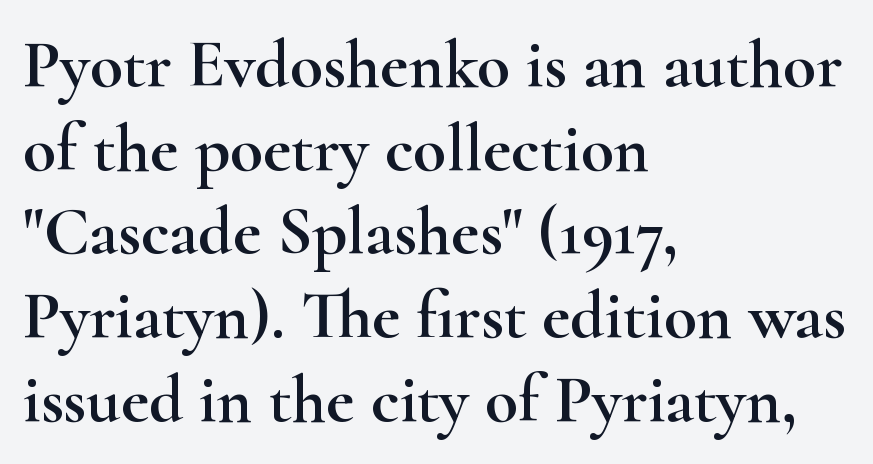
The image shows 68 px wide serif type, upright; set left-aligned, line spacing 1.23x, normal letter spacing, not underlined; high stroke contrast and a small x-height.
